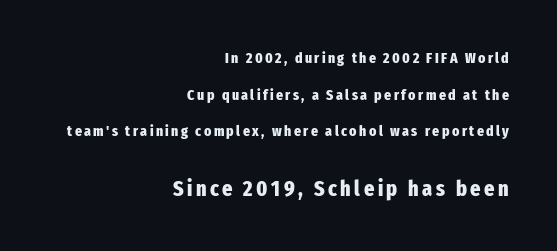
You could fit nearly another row in the gap between these rows. This layout puts the modest block above and the oversized block below. Plain, unruled lines of type. Quick note: not italic, upright. Summary of weight: heavy, a full bold.
